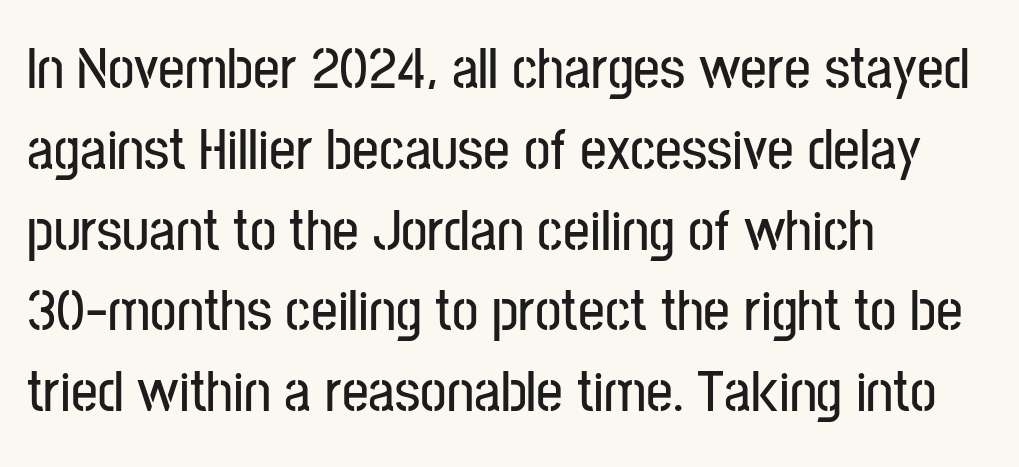
Successive baselines arrive at the customary interval. The passage shown is typeset with a sans-serif family. The passage shown is typed in a proportional face where columns would drift. The ragged edge is on the right, which tells us the setting is flush left.
